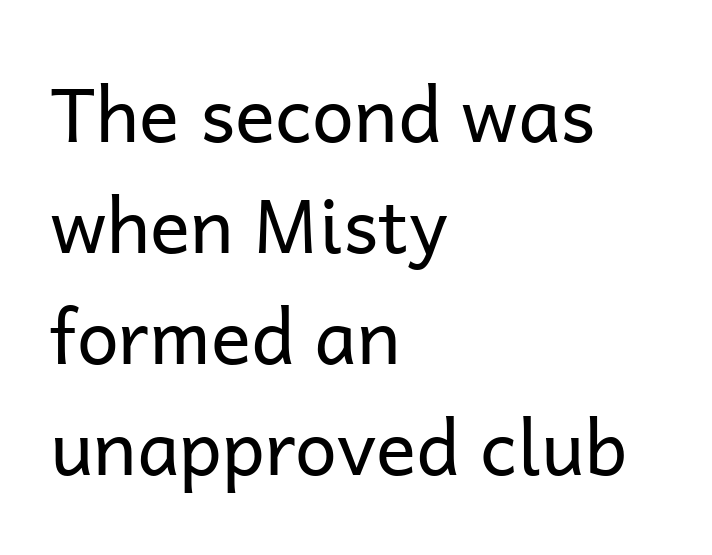
The image shows 75 px regular-weight sans-serif type, upright; set left-aligned, normal line spacing (1.48x), normal letter spacing, not underlined; low stroke contrast and a medium x-height.
